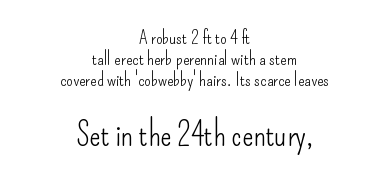
{"serif": "no", "italic": "no", "bold": "no", "weight": "light", "width": "condensed", "stroke_contrast": "low", "x_height": "small", "monospaced": "no", "underline": "no", "align": "center", "line_spacing": "tight", "line_spacing_ratio": 1.1, "letter_spacing": "normal", "letter_spacing_em": 0.0, "larger_block": "second", "size_ratio": 1.74, "glyph_px": 33}
